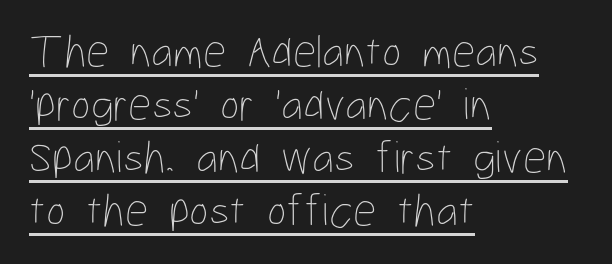
The image shows 46 px thin, condensed type, upright; set left-aligned, tight line spacing (1.15x), normal letter spacing, underlined; low stroke contrast and a medium x-height.
